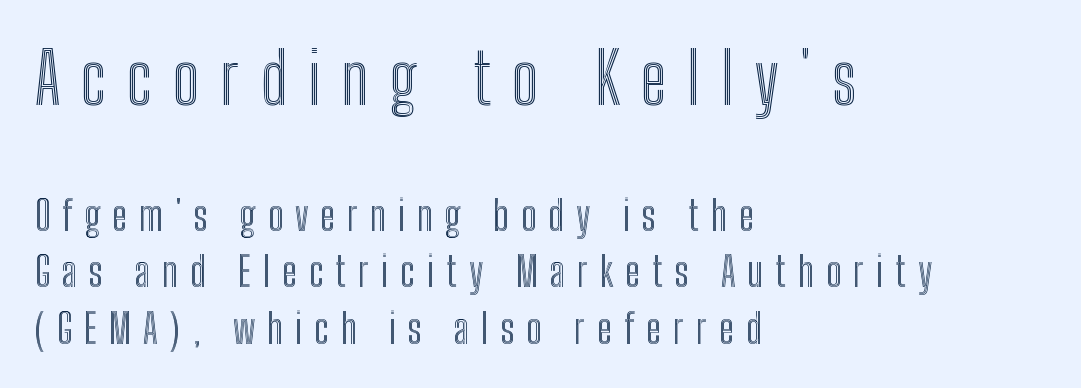
The image shows 71 px condensed type, upright; set left-aligned, normal line spacing (1.38x), unusually wide letter spacing (+0.29 em), not underlined; the first (top) block is 1.73x larger; a medium x-height.
